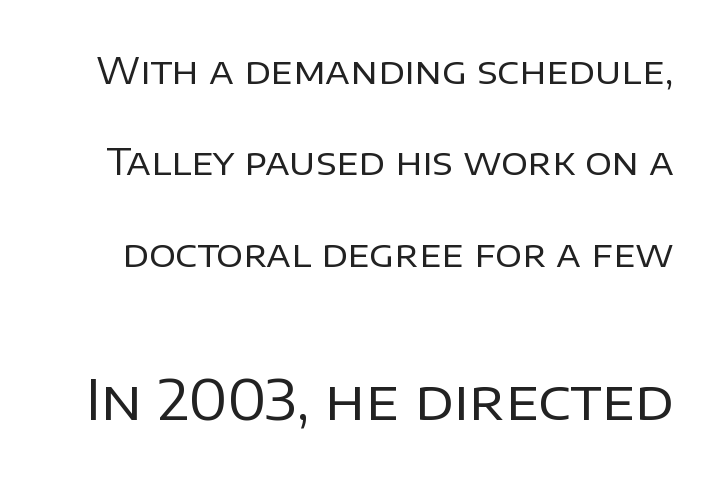
The image shows 55 px regular-weight sans-serif type, upright; set loose line spacing (2.47x), normal letter spacing, not underlined; the second (bottom) block is 1.49x larger; low stroke contrast and a large x-height.
